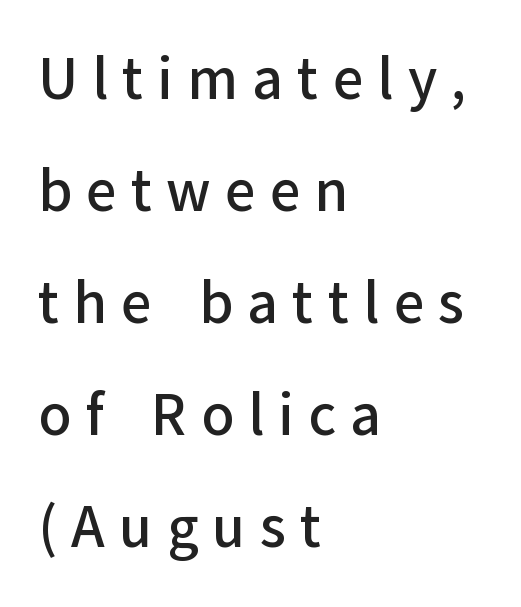
Underline: absent. Style check: upright. Alignment: flush left. The gaps between neighbouring characters are conspicuously large. Looks like regular typesetting: each glyph gets only the width it needs.
